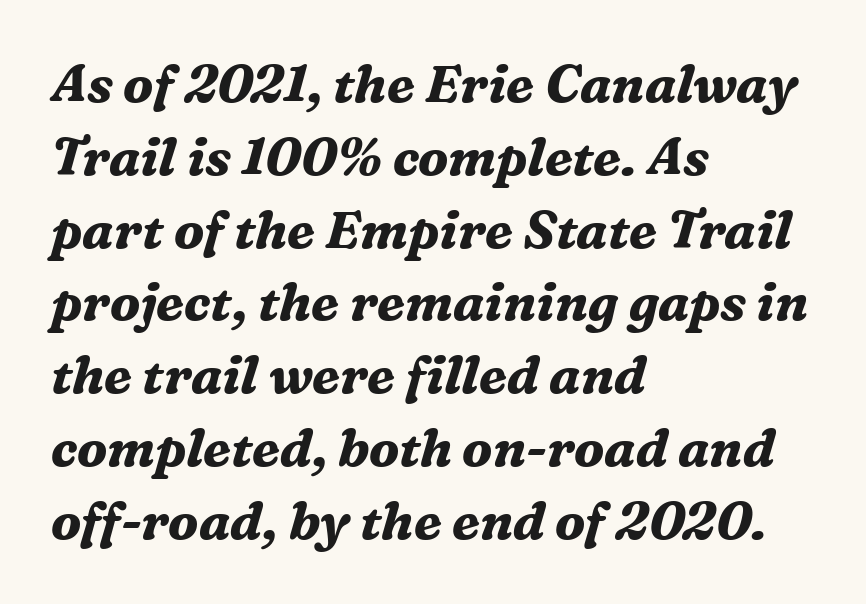
Q: Is the text bold? A: Yes.
Q: Is the text italic (slanted)? A: Yes, it leans right by about 16 degrees.
Q: Is the typeface a serif or a sans-serif typeface? A: Serif.
Q: Is the text underlined? A: No.
Q: How is the paragraph aligned? A: Left-aligned.
Q: Is the spacing between letters normal or unusually wide? A: Normal.
Q: Is the spacing between lines tight, normal or loose? A: Normal.
Q: Width (condensed, normal, or wide)? A: Normal.
Q: Stroke contrast? A: Medium.
Q: x-height? A: Medium.
Q: Monospaced? A: No.
